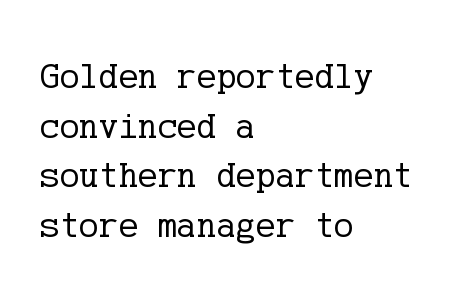
The image shows 37 px regular-weight serif type, upright; set left-aligned, normal line spacing (1.34x), normal letter spacing, not underlined; low stroke contrast and a medium x-height.
